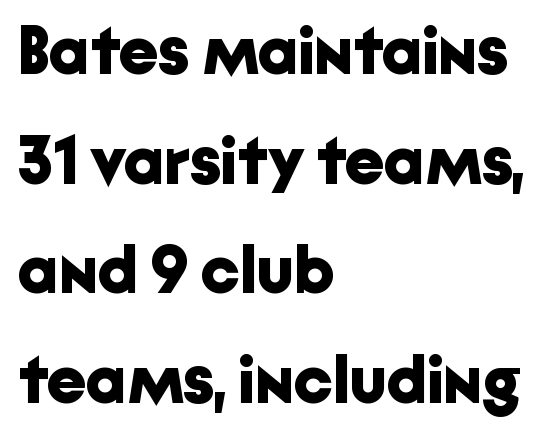
The image shows 69 px bold sans-serif type, upright; set left-aligned, normal line spacing (1.59x), normal letter spacing, not underlined; low stroke contrast and a medium x-height.
